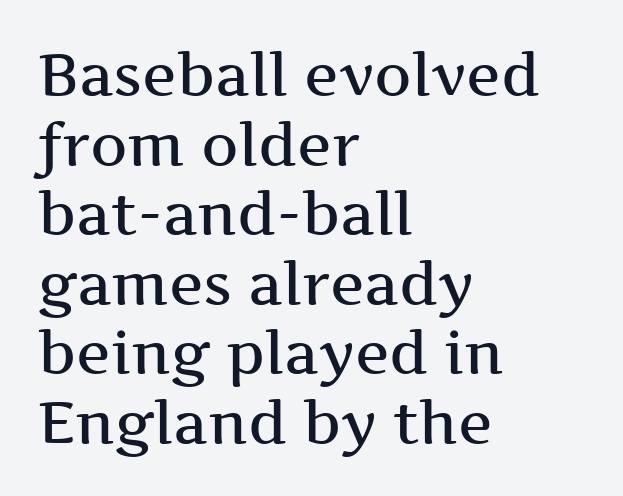
Q: Is the text bold? A: Semi-bold.
Q: Is the text italic (slanted)? A: No, it is upright.
Q: Is the typeface a serif or a sans-serif typeface? A: Serif.
Q: Is the text underlined? A: No.
Q: How is the paragraph aligned? A: Left-aligned.
Q: Is the spacing between letters normal or unusually wide? A: Normal.
Q: Width (condensed, normal, or wide)? A: Wide.
Q: Stroke contrast? A: Medium.
Q: x-height? A: Medium.
Q: Monospaced? A: No.
